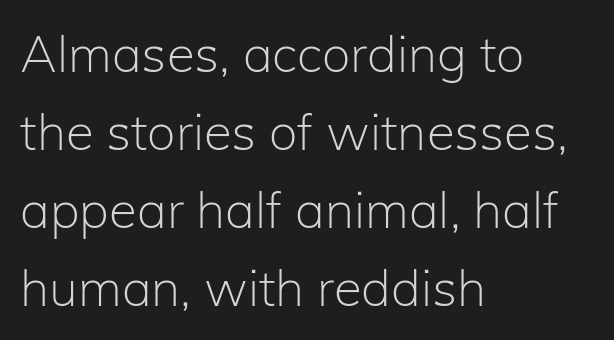
Q: Is the text bold? A: No.
Q: Is the text italic (slanted)? A: No, it is upright.
Q: Is the typeface a serif or a sans-serif typeface? A: Sans-serif.
Q: Is the text underlined? A: No.
Q: How is the paragraph aligned? A: Left-aligned.
Q: Is the spacing between letters normal or unusually wide? A: Normal.
Q: Is the spacing between lines tight, normal or loose? A: Normal.
Q: Width (condensed, normal, or wide)? A: Normal.
Q: Stroke contrast? A: Low.
Q: x-height? A: Medium.
Q: Monospaced? A: No.
